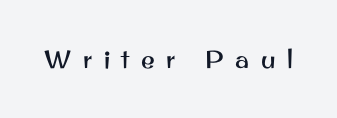
Upright lettering throughout. Compared with typical body copy, the letter spacing here is much looser. Check under the words: just untouched page.
